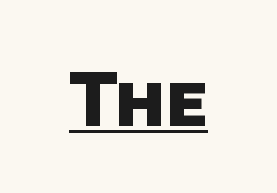
{"serif": "no", "bold": "yes", "weight": "heavy", "width": "normal", "stroke_contrast": "low", "x_height": "large", "monospaced": "no", "underline": "yes", "letter_spacing": "normal", "letter_spacing_em": 0.0, "glyph_px": 72}
